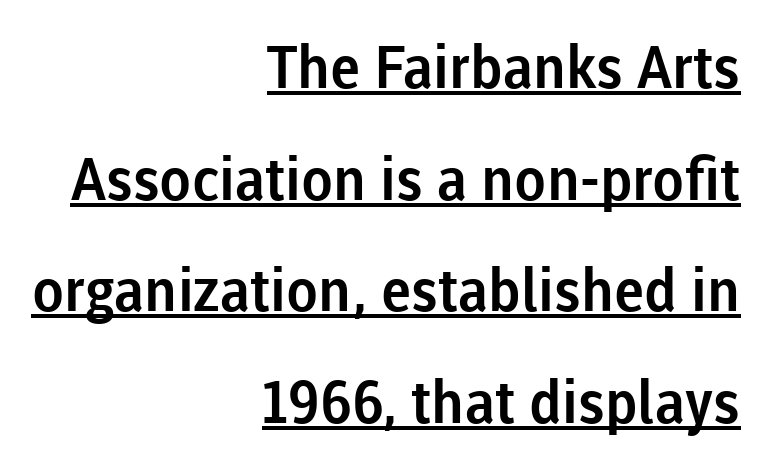
{"serif": "no", "italic": "no", "width": "normal", "stroke_contrast": "low", "x_height": "medium", "monospaced": "no", "underline": "yes", "align": "right", "line_spacing_ratio": 1.89, "letter_spacing": "normal", "letter_spacing_em": 0.0, "glyph_px": 59}
